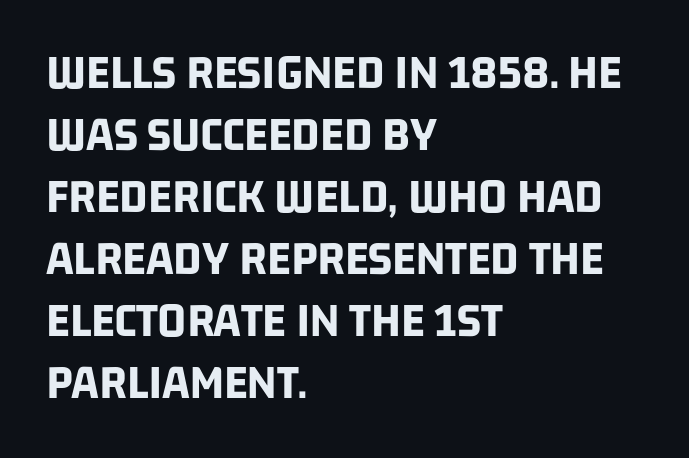
Has an underline been added? It has not. Short note: letters normally spaced. This sample has the flowing, uneven cadence of proportional lettering. Horizontal alignment here is leftward, the default for most running prose. Does the weight exceed regular? Yes, all the way to bold. A sans-serif font was chosen for this passage.
